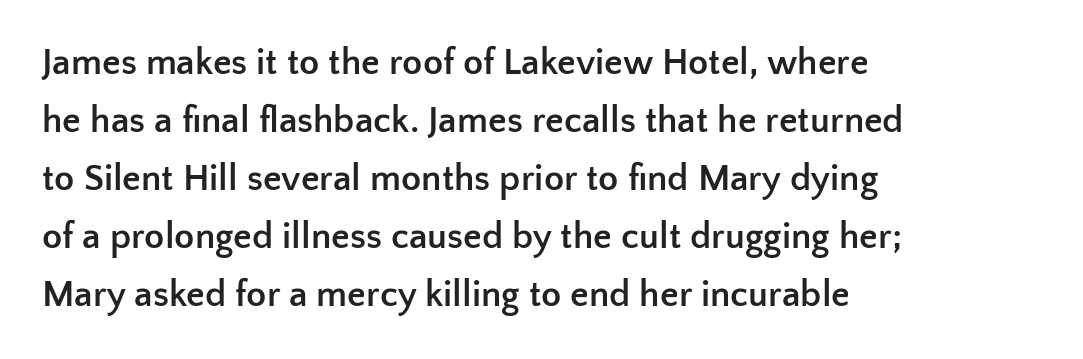
The image shows 37 px semibold sans-serif type, upright; set left-aligned, normal line spacing (1.57x), normal letter spacing, not underlined; low stroke contrast and a medium x-height.
